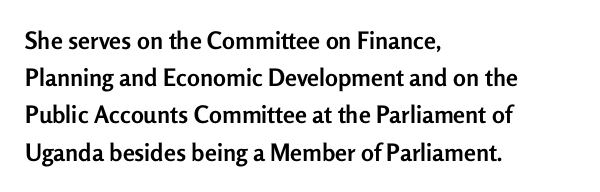
{"italic": "no", "bold": "yes", "underline": "no", "align": "left", "line_spacing": "normal", "line_spacing_ratio": 1.55, "letter_spacing": "normal", "letter_spacing_em": 0.0, "glyph_px": 24}
